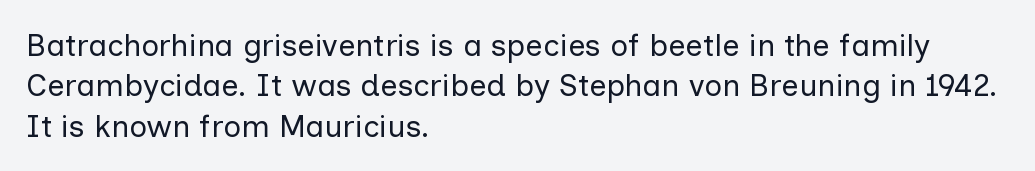
Q: Is the text bold? A: No.
Q: Is the text italic (slanted)? A: No, it is upright.
Q: Is the typeface a serif or a sans-serif typeface? A: Sans-serif.
Q: Is the text underlined? A: No.
Q: How is the paragraph aligned? A: Left-aligned.
Q: Is the spacing between letters normal or unusually wide? A: Normal.
Q: Is the spacing between lines tight, normal or loose? A: Normal.
Q: Width (condensed, normal, or wide)? A: Normal.
Q: Stroke contrast? A: Low.
Q: x-height? A: Medium.
Q: Monospaced? A: No.
